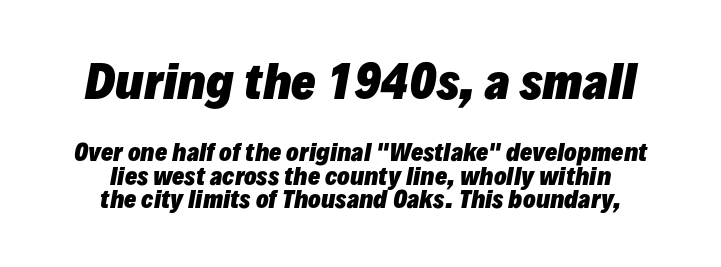
The image shows 46 px heavy type, italic (leaning right); set centered, tight line spacing (1.04x), normal letter spacing, not underlined; the first (top) block is 2.0x larger; low stroke contrast and a medium x-height.
